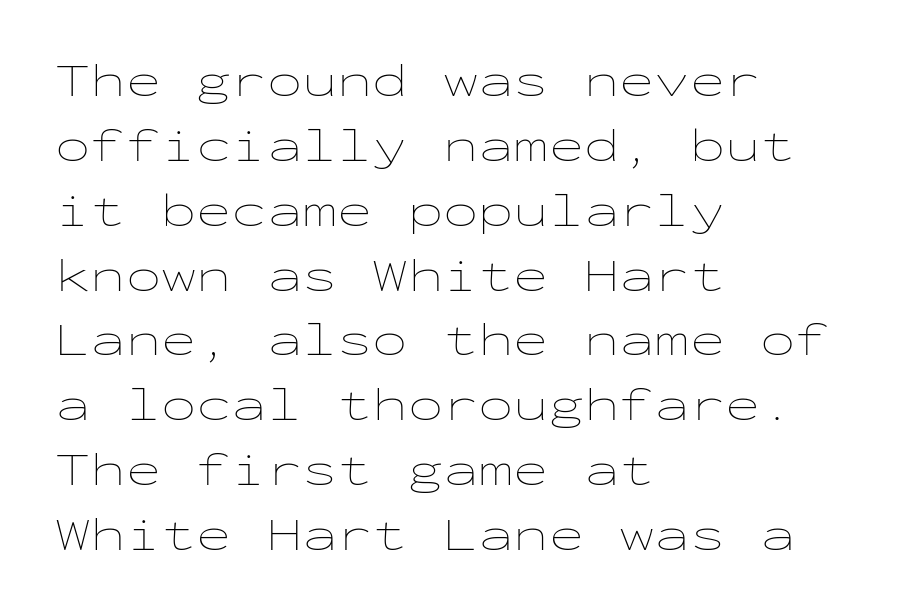
Q: Is the text bold? A: No.
Q: Is the text italic (slanted)? A: No, it is upright.
Q: Is the text underlined? A: No.
Q: How is the paragraph aligned? A: Left-aligned.
Q: Is the spacing between letters normal or unusually wide? A: Normal.
Q: Is the spacing between lines tight, normal or loose? A: Normal.
Q: Width (condensed, normal, or wide)? A: Wide.
Q: Stroke contrast? A: Low.
Q: x-height? A: Medium.
Q: Monospaced? A: Yes.
